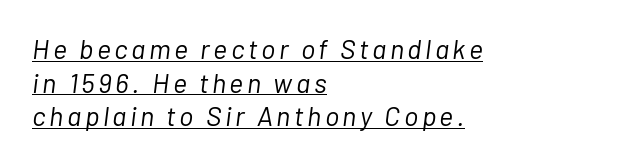
The image shows 27 px text type, italic (leaning right); set left-aligned, normal line spacing (1.25x), underlined.
